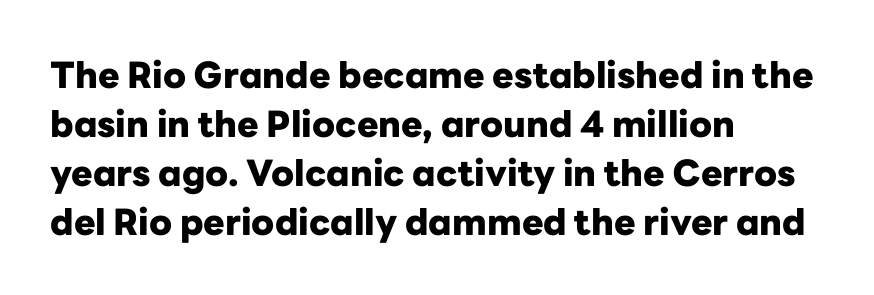
The image shows 36 px heavy sans-serif type, upright; set left-aligned, normal line spacing (1.36x), normal letter spacing, not underlined; low stroke contrast and a medium x-height.
